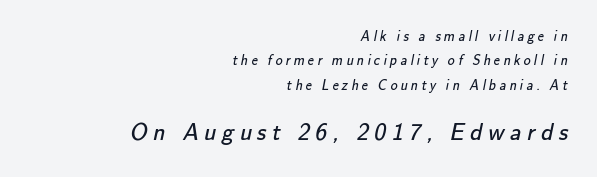
{"bold": "no", "underline": "no", "align": "right", "line_spacing_ratio": 1.74, "letter_spacing": "wide", "letter_spacing_em": 0.23, "larger_block": "second", "size_ratio": 1.71, "glyph_px": 24}
